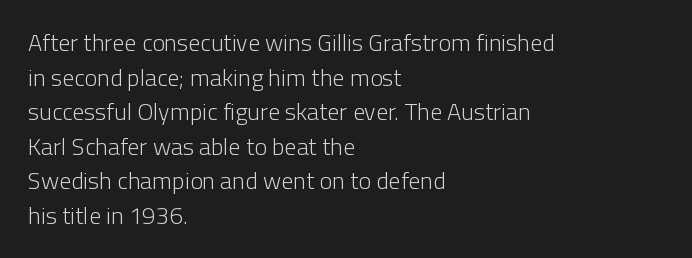
Regarding leading, the lines here are spaced in the standard way. The letters look calm and open, with moderate or lighter stems. Layout note: lines flush left. The rendering keeps characters at their native spacing. The lettering stays uniformly vertical, giving the passage a roman look. Underline: absent.
